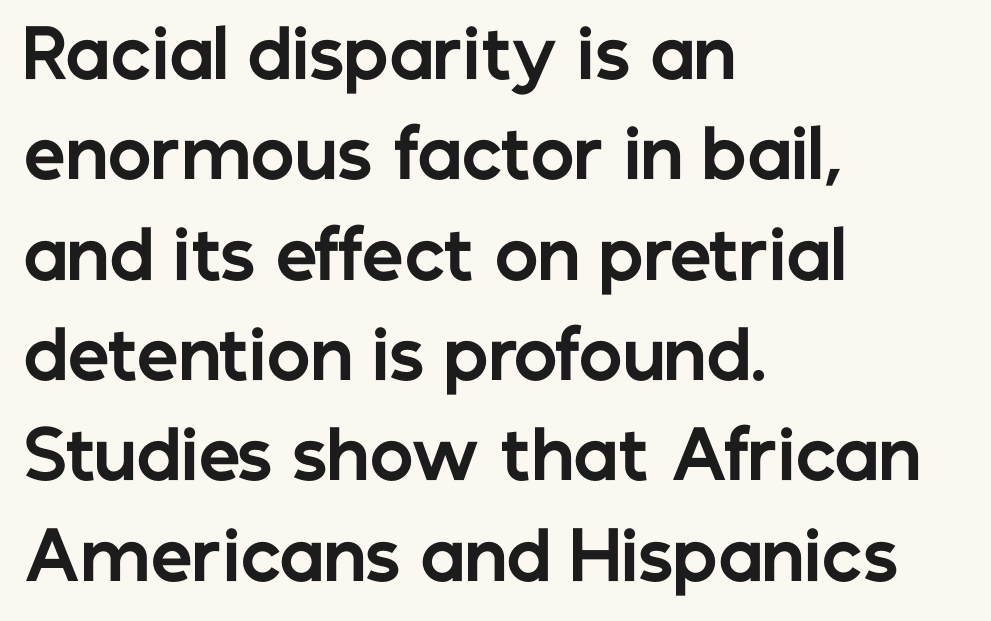
The image shows 66 px bold sans-serif type, upright; set left-aligned, normal line spacing (1.52x), normal letter spacing, not underlined; low stroke contrast and a medium x-height.
